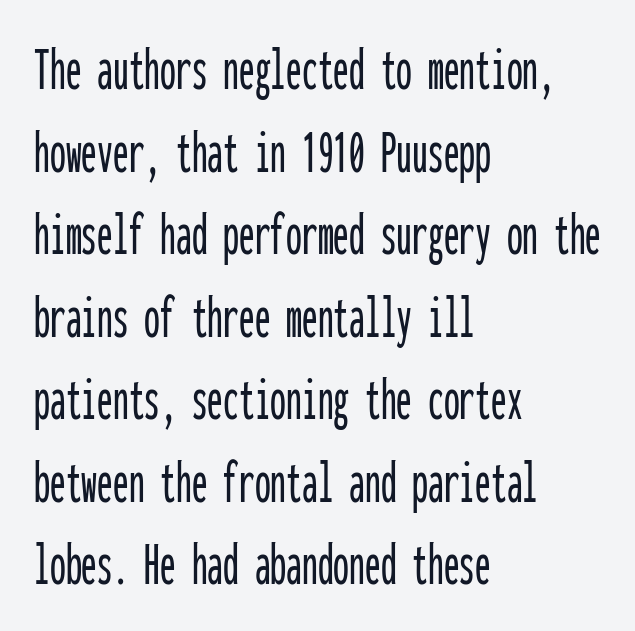
The foot of each line stays bare and open. This is roman type, the default non-slanted kind. Is the letter spacing exaggerated? No — it looks like the ordinary default. Do the characters align in a grid? Yes, the font is monospaced.
